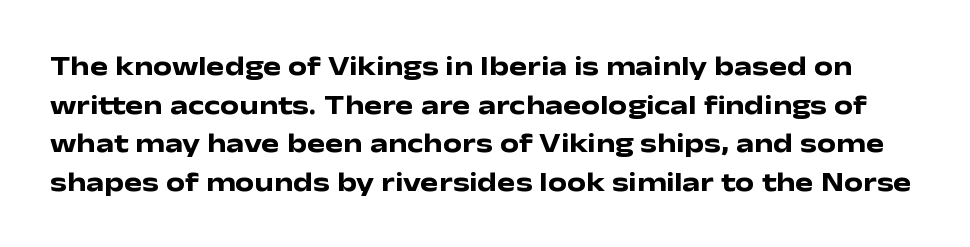
The image shows 27 px bold type, upright; set normal line spacing (1.43x), normal letter spacing, not underlined.
